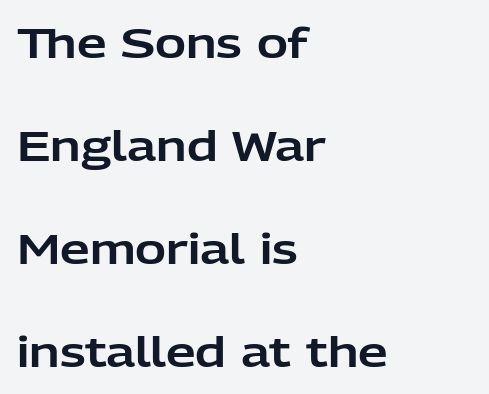
Q: Is the text italic (slanted)? A: No, it is upright.
Q: Is the typeface a serif or a sans-serif typeface? A: Sans-serif.
Q: Is the text underlined? A: No.
Q: How is the paragraph aligned? A: Left-aligned.
Q: Is the spacing between letters normal or unusually wide? A: Normal.
Q: Is the spacing between lines tight, normal or loose? A: Loose.
Q: Width (condensed, normal, or wide)? A: Normal.
Q: Stroke contrast? A: Low.
Q: x-height? A: Medium.
Q: Monospaced? A: No.
